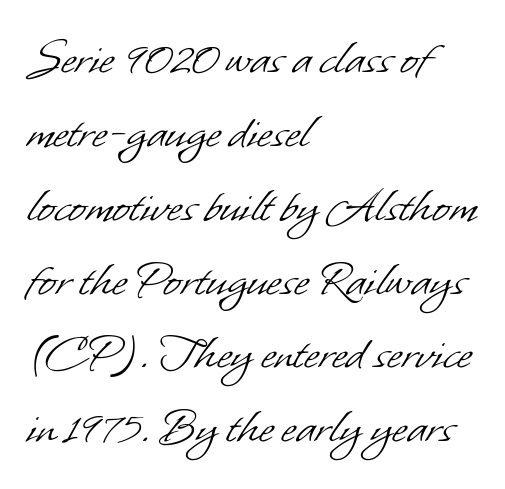
Q: Is the text bold? A: No.
Q: Is the typeface a serif or a sans-serif typeface? A: Sans-serif.
Q: Is the text underlined? A: No.
Q: How is the paragraph aligned? A: Left-aligned.
Q: Is the spacing between letters normal or unusually wide? A: Normal.
Q: Is the spacing between lines tight, normal or loose? A: Normal.
Q: Width (condensed, normal, or wide)? A: Normal.
Q: Stroke contrast? A: Low.
Q: x-height? A: Small.
Q: Monospaced? A: No.
